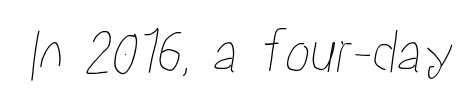
{"width": "condensed", "stroke_contrast": "low", "x_height": "medium", "monospaced": "no", "underline": "no", "letter_spacing": "normal", "letter_spacing_em": 0.0, "glyph_px": 64}
